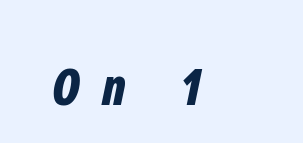
No word sits above an underline. The characters look thick and weighty, a clear bold. The rendering uses natural spacing where letterforms have individual widths. The horizontal fit of the characters is loose and conspicuously gappy.
